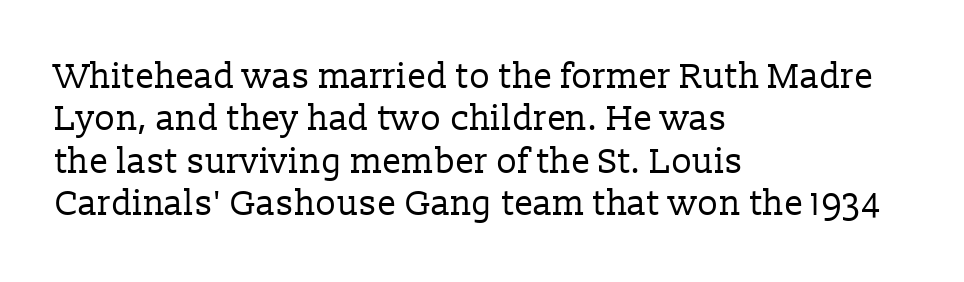
The image shows 35 px regular-weight serif type, upright; set left-aligned, line spacing 1.21x, normal letter spacing, not underlined; low stroke contrast and a medium x-height.
